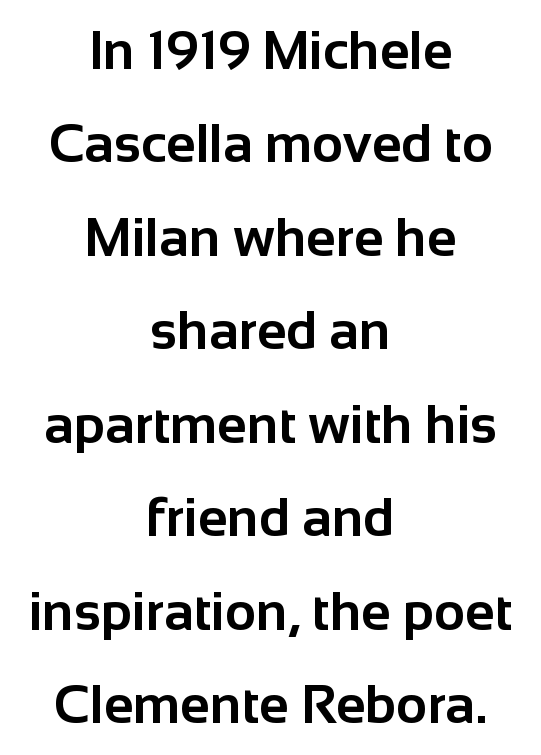
The image shows 54 px bold sans-serif type, upright; set centered, line spacing 1.73x, normal letter spacing, not underlined; low stroke contrast and a medium x-height.
